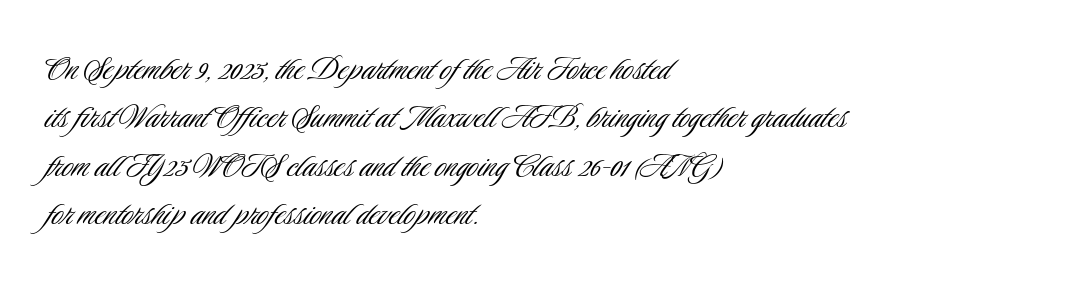
Q: Is the text bold? A: No.
Q: Is the text italic (slanted)? A: Yes.
Q: Is the typeface a serif or a sans-serif typeface? A: Sans-serif.
Q: Is the text underlined? A: No.
Q: How is the paragraph aligned? A: Left-aligned.
Q: Is the spacing between letters normal or unusually wide? A: Normal.
Q: Width (condensed, normal, or wide)? A: Condensed.
Q: Stroke contrast? A: Low.
Q: x-height? A: Small.
Q: Monospaced? A: No.
